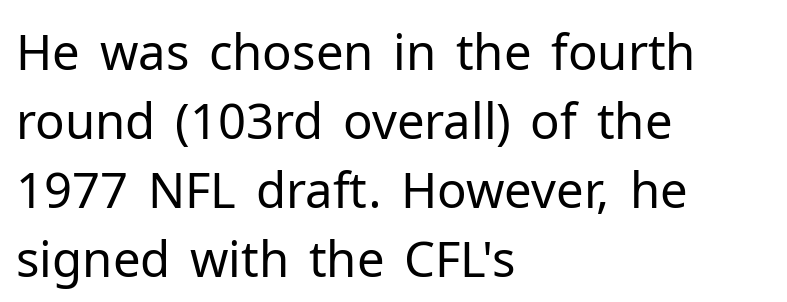
Line starts are locked; line ends wander. One glance says typical: line gaps are just what's usual. Think of a printed novel: that variable character pitch is what you see here. Characters remain perfectly vertical along every line. These glyphs show unthickened strokes, regular width or finer. Each letter's strokes conclude bluntly, with no projecting serifs.
